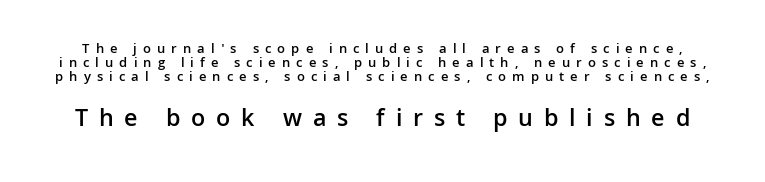
Q: Is the text bold? A: Semi-bold.
Q: Is the text italic (slanted)? A: No, it is upright.
Q: Is the text underlined? A: No.
Q: Is the spacing between letters normal or unusually wide? A: Unusually wide.
Q: Is the spacing between lines tight, normal or loose? A: Tight.
Q: Which block of text is set in a larger size, the first (top) or the second (bottom)? A: The second (bottom) one.
